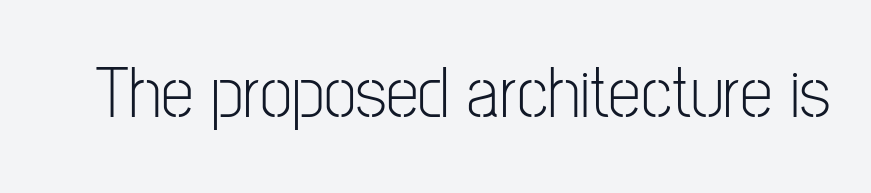
The image shows 74 px light, condensed sans-serif type, upright; set normal letter spacing, not underlined; low stroke contrast and a medium x-height.
